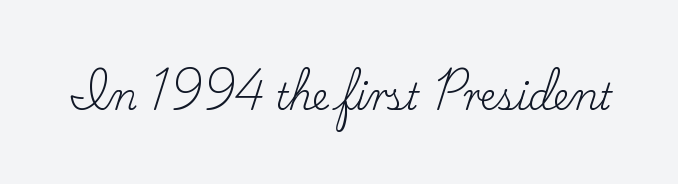
The image shows 36 px regular-weight serif type; set normal letter spacing, not underlined; low stroke contrast and a small x-height.
